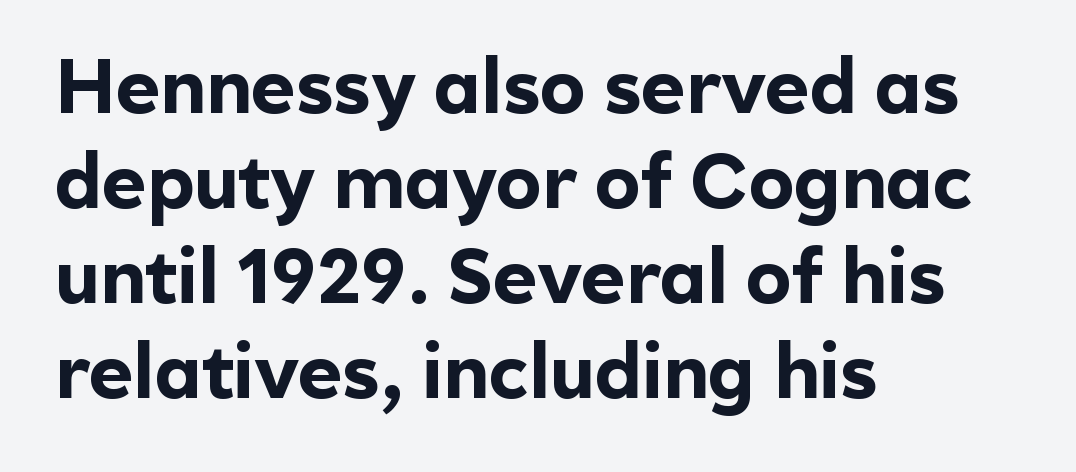
The rendering uses natural spacing where letterforms have individual widths. Regarding serifs, this sample does without them. All the whitespace from short lines collects on the right. What stands out about the letter spacing? Nothing — it is the standard amount.
